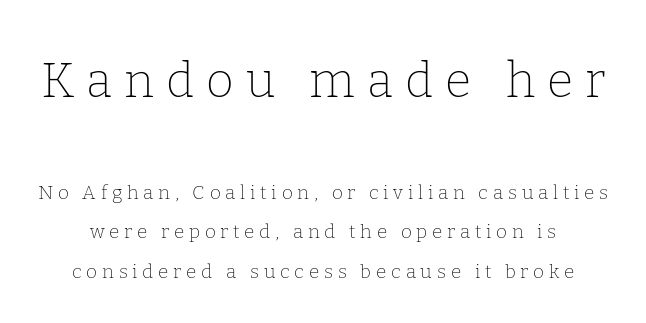
The image shows 48 px thin serif type, upright; set loose line spacing (2.09x), unusually wide letter spacing (+0.25 em), not underlined; the first (top) block is 2.53x larger; low stroke contrast and a medium x-height.
